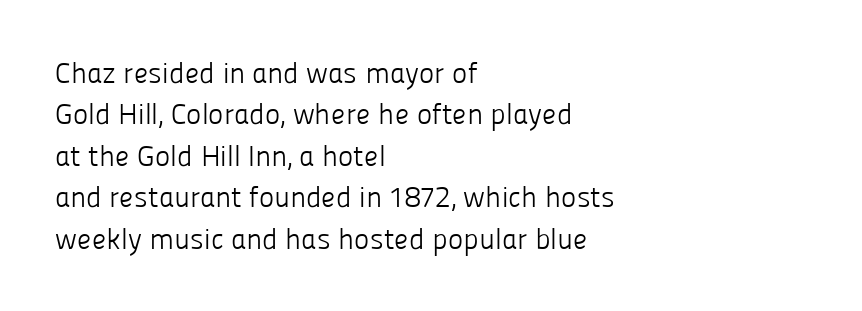
{"serif": "no", "italic": "no", "bold": "no", "weight": "light", "width": "normal", "stroke_contrast": "low", "x_height": "medium", "monospaced": "no", "underline": "no", "align": "left", "line_spacing": "normal", "line_spacing_ratio": 1.43, "letter_spacing": "normal", "letter_spacing_em": 0.0, "glyph_px": 29}
